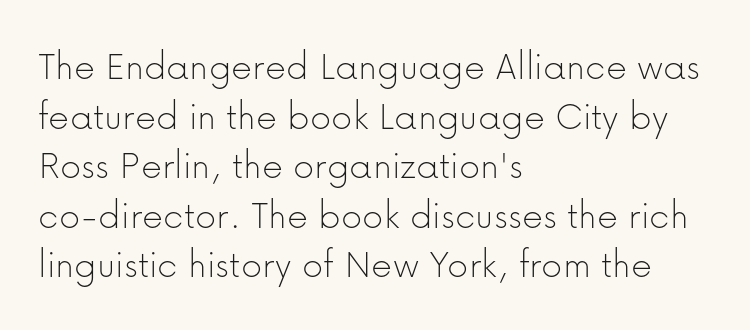
{"serif": "no", "italic": "no", "bold": "no", "weight": "thin", "width": "normal", "stroke_contrast": "low", "x_height": "medium", "monospaced": "no", "underline": "no", "align": "left", "line_spacing_ratio": 1.21, "letter_spacing": "normal", "letter_spacing_em": 0.0, "glyph_px": 41}
